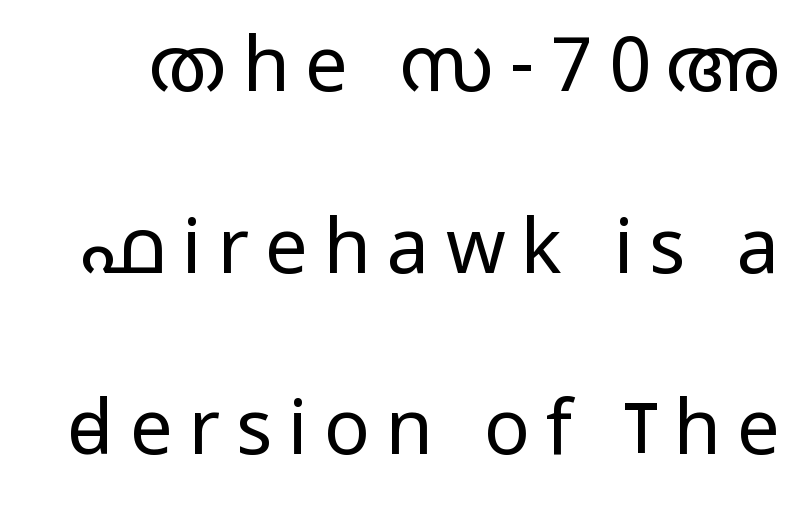
Q: Is the text bold? A: No.
Q: Is the text italic (slanted)? A: No, it is upright.
Q: Is the typeface a serif or a sans-serif typeface? A: Sans-serif.
Q: Is the text underlined? A: No.
Q: Is the spacing between letters normal or unusually wide? A: Unusually wide.
Q: Is the spacing between lines tight, normal or loose? A: Loose.
Q: Width (condensed, normal, or wide)? A: Condensed.
Q: Stroke contrast? A: Low.
Q: x-height? A: Large.
Q: Monospaced? A: No.
